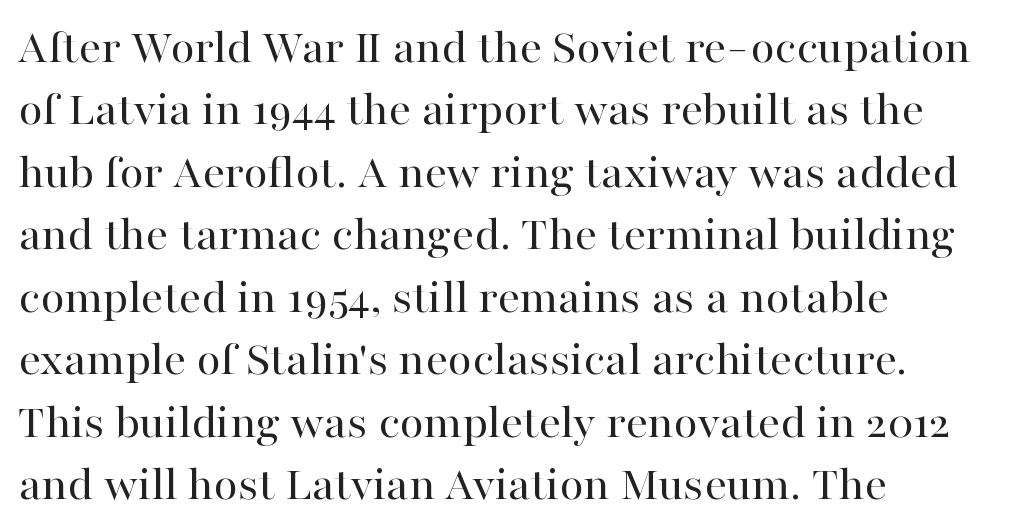
The paragraph has a hard left edge and a soft right edge. Little horizontal feet cap the strokes, marking this as serif type. Nobody touched the tracking dial on this one. The strip under each line holds only bare page.
